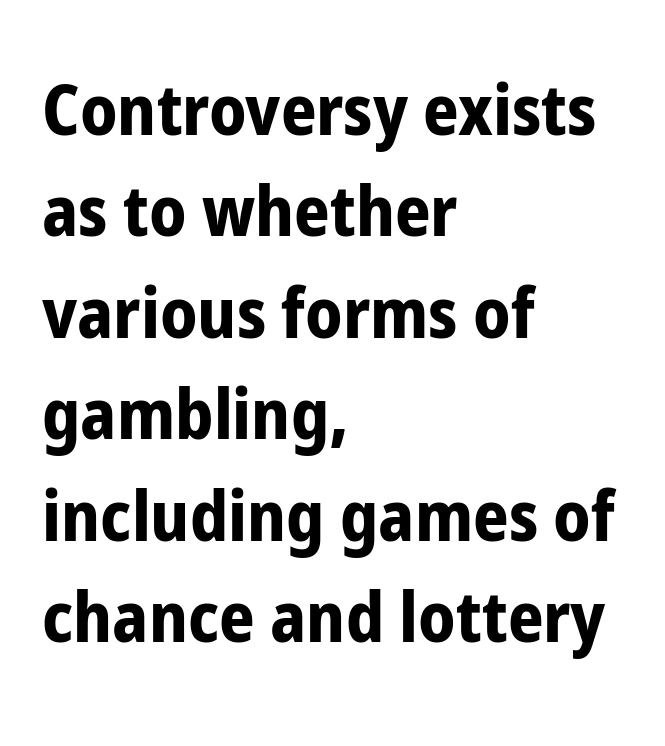
Visually the block forms a straight wall on the left and a jagged coastline on the right. The block of text has a typical density, with ordinary space between rows. The rendering shows plain stroke endings on the letterforms — a sans-serif design. Here the glyphs are tracked normally, forming tight word shapes.
